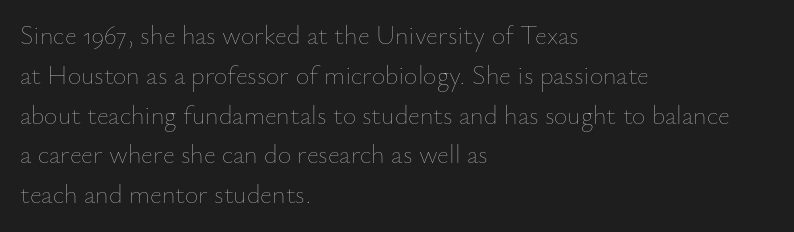
{"italic": "no", "bold": "no", "underline": "no", "align": "left", "line_spacing": "normal", "line_spacing_ratio": 1.53, "letter_spacing": "normal", "letter_spacing_em": 0.0, "glyph_px": 26}
